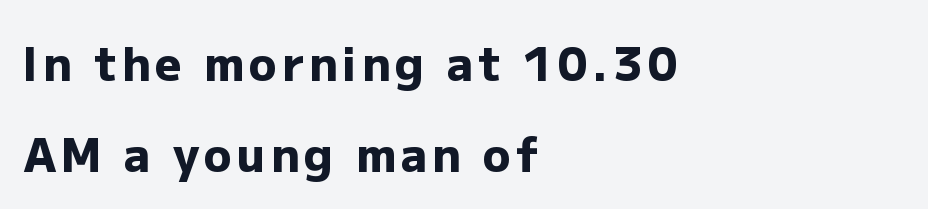
Q: Is the text bold? A: Yes.
Q: Is the text italic (slanted)? A: No, it is upright.
Q: Is the typeface a serif or a sans-serif typeface? A: Sans-serif.
Q: Is the text underlined? A: No.
Q: How is the paragraph aligned? A: Left-aligned.
Q: Is the spacing between lines tight, normal or loose? A: Loose.
Q: Width (condensed, normal, or wide)? A: Normal.
Q: Stroke contrast? A: Low.
Q: x-height? A: Medium.
Q: Monospaced? A: No.
